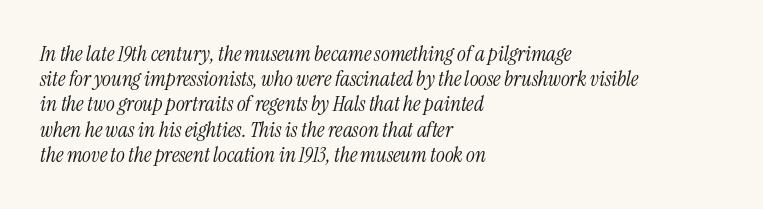
Q: Is the text bold? A: No.
Q: Is the text italic (slanted)? A: Yes, it leans right by about 13 degrees.
Q: Is the text underlined? A: No.
Q: How is the paragraph aligned? A: Left-aligned.
Q: Is the spacing between letters normal or unusually wide? A: Normal.
